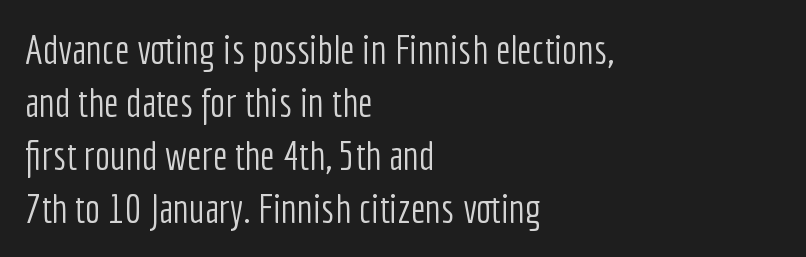
{"serif": "no", "italic": "no", "bold": "no", "weight": "light", "width": "condensed", "stroke_contrast": "low", "x_height": "medium", "monospaced": "no", "underline": "no", "align": "left", "line_spacing": "normal", "line_spacing_ratio": 1.29, "letter_spacing": "normal", "letter_spacing_em": 0.0, "glyph_px": 41}
